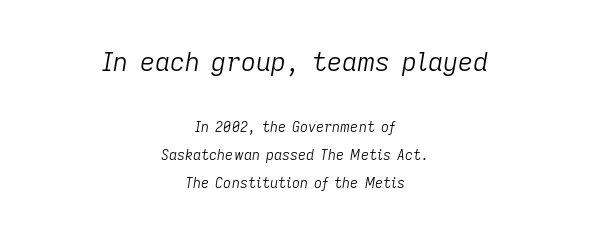
It's the slanting kind of type. Size contrast runs from large at the top to small at the bottom. No chunkiness to these letters — they're not bold. The rendering positions every line midway between the sides.
